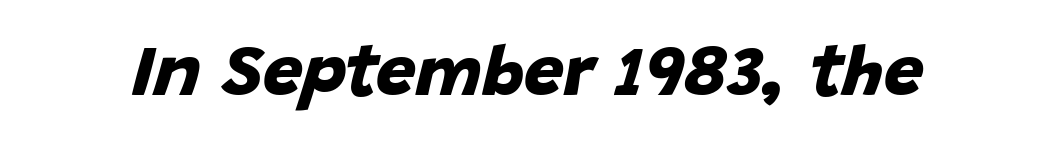
{"serif": "no", "bold": "yes", "weight": "bold", "width": "normal", "stroke_contrast": "low", "x_height": "large", "monospaced": "no", "underline": "no", "letter_spacing": "normal", "letter_spacing_em": 0.0, "glyph_px": 71}
